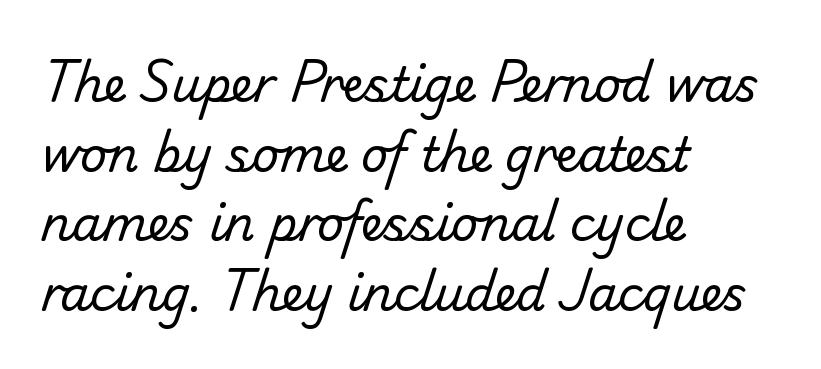
Q: Is the text bold? A: No.
Q: Is the typeface a serif or a sans-serif typeface? A: Sans-serif.
Q: Is the text underlined? A: No.
Q: How is the paragraph aligned? A: Left-aligned.
Q: Is the spacing between letters normal or unusually wide? A: Normal.
Q: Is the spacing between lines tight, normal or loose? A: Normal.
Q: Width (condensed, normal, or wide)? A: Normal.
Q: Stroke contrast? A: Low.
Q: x-height? A: Small.
Q: Monospaced? A: No.
